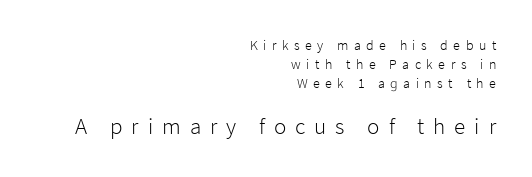
Q: Is the text bold? A: No.
Q: Is the text italic (slanted)? A: No, it is upright.
Q: Is the text underlined? A: No.
Q: How is the paragraph aligned? A: Right-aligned.
Q: Is the spacing between letters normal or unusually wide? A: Unusually wide.
Q: Is the spacing between lines tight, normal or loose? A: Normal.
Q: Which block of text is set in a larger size, the first (top) or the second (bottom)? A: The second (bottom) one.
